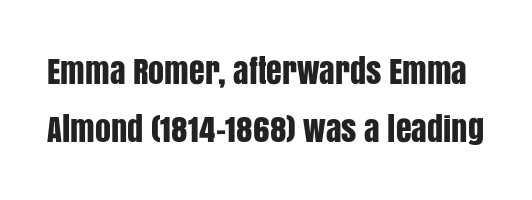
{"serif": "no", "italic": "no", "width": "condensed", "stroke_contrast": "low", "x_height": "large", "monospaced": "no", "underline": "no", "line_spacing_ratio": 1.8, "letter_spacing": "normal", "letter_spacing_em": 0.0, "glyph_px": 32}
